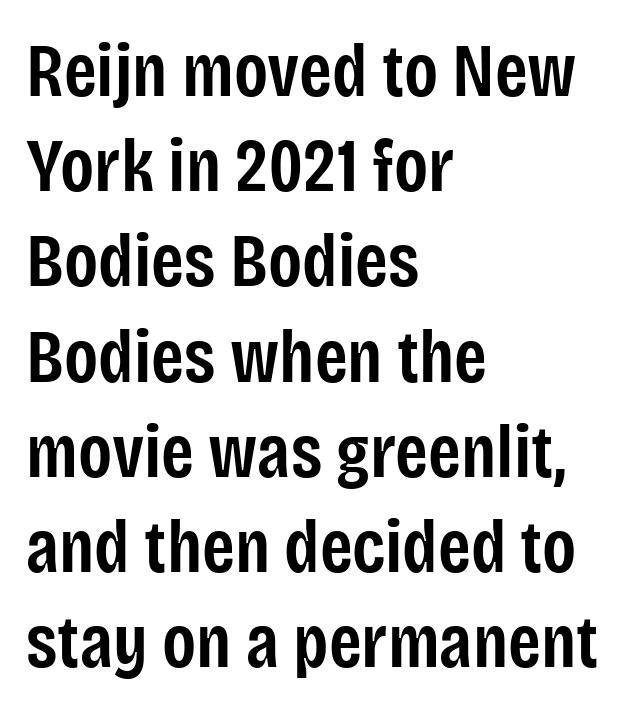
{"serif": "no", "italic": "no", "bold": "semi", "weight": "semibold", "width": "condensed", "stroke_contrast": "low", "x_height": "large", "monospaced": "no", "underline": "no", "align": "left", "line_spacing": "normal", "line_spacing_ratio": 1.27, "letter_spacing": "normal", "letter_spacing_em": 0.0, "glyph_px": 75}
